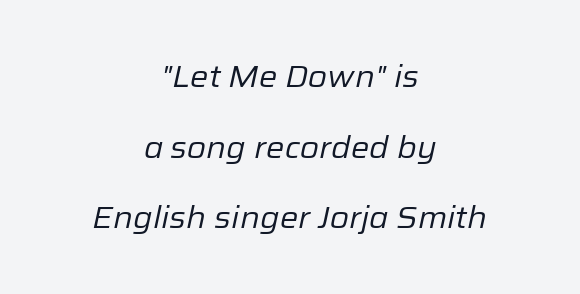
No word sits above an underline. Compared with typical paragraphs, the rows here are farther apart. Characters are canted at an angle relative to the baseline's perpendicular. Here the designer chose a conventional face with non-uniform glyph widths.
